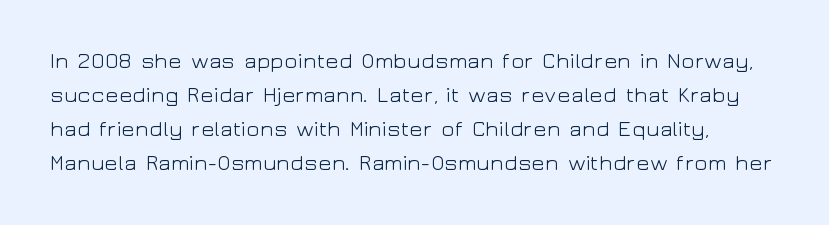
The image shows 22 px text type, upright; set normal line spacing (1.54x), normal letter spacing, not underlined.
